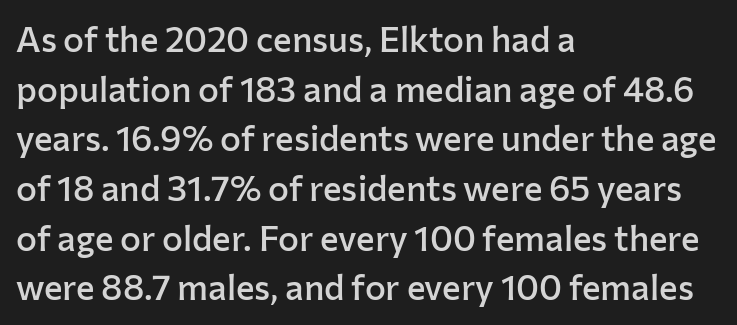
The image shows 35 px semibold sans-serif type, upright; set left-aligned, normal line spacing (1.42x), normal letter spacing, not underlined; low stroke contrast and a medium x-height.
